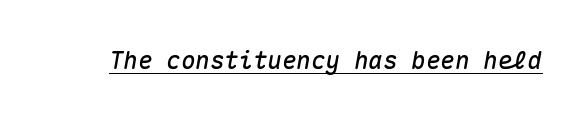
The words here are underlined. If you drew a line through each stem, it would be angled. The face used here is rendered with its standard letterfit.
